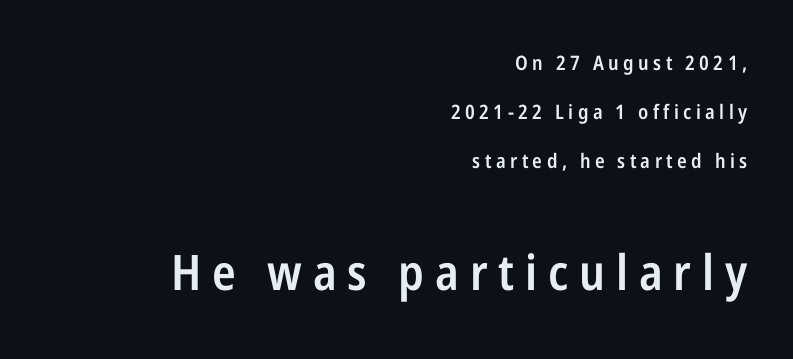
The image shows 49 px semibold, condensed sans-serif type, upright; set right-aligned, loose line spacing (2.44x), unusually wide letter spacing (+0.22 em), not underlined; the second (bottom) block is 2.45x larger; low stroke contrast and a medium x-height.
